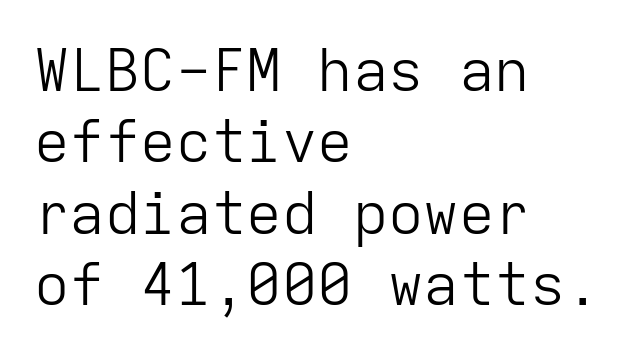
Q: Is the text bold? A: No.
Q: Is the text italic (slanted)? A: No, it is upright.
Q: Is the typeface a serif or a sans-serif typeface? A: Sans-serif.
Q: Is the text underlined? A: No.
Q: How is the paragraph aligned? A: Left-aligned.
Q: Is the spacing between letters normal or unusually wide? A: Normal.
Q: Width (condensed, normal, or wide)? A: Normal.
Q: Stroke contrast? A: Low.
Q: x-height? A: Medium.
Q: Monospaced? A: Yes.
